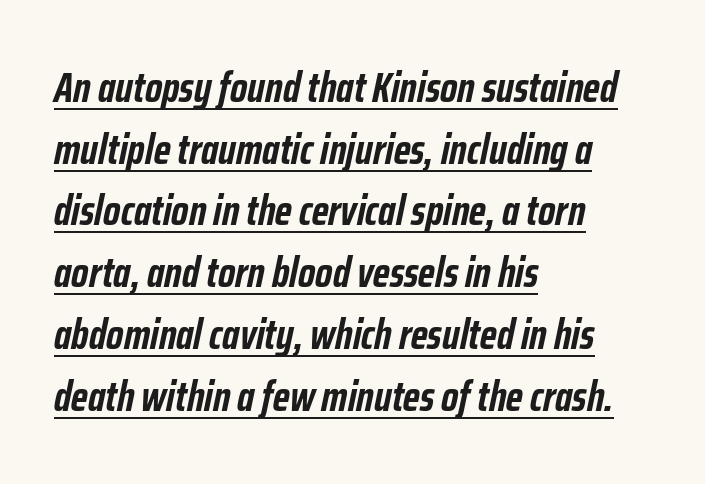
The glyphs have the mass of a bold cut. The rendering anchors every line to the left-hand side. The face used here appears with an underline applied. Is the letter spacing exaggerated? No — it looks like the ordinary default. Whoever set this chose a conventional vertical rhythm.
